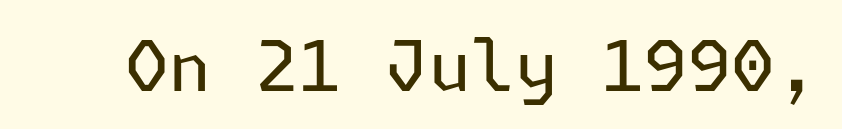
The image shows 70 px regular-weight sans-serif type, upright; set normal letter spacing, not underlined; low stroke contrast and a medium x-height.
